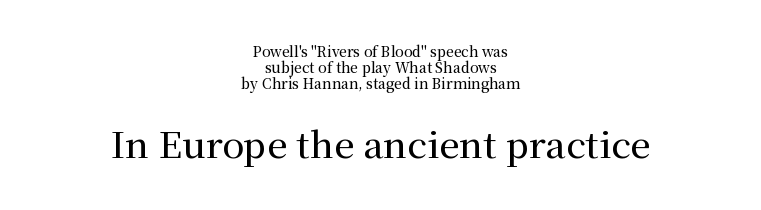
{"serif": "yes", "italic": "no", "width": "normal", "stroke_contrast": "medium", "x_height": "medium", "monospaced": "no", "underline": "no", "align": "center", "line_spacing": "tight", "line_spacing_ratio": 1.13, "letter_spacing": "normal", "letter_spacing_em": 0.0, "larger_block": "second", "size_ratio": 2.57, "glyph_px": 36}
